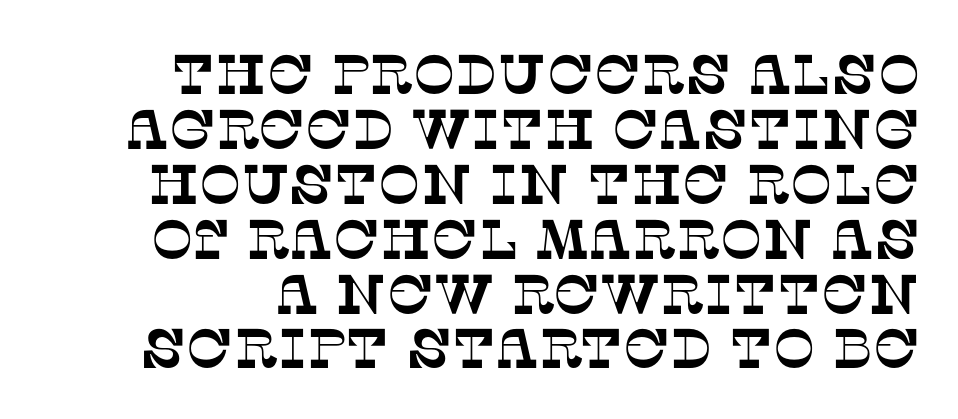
{"serif": "yes", "width": "normal", "stroke_contrast": "low", "x_height": "large", "monospaced": "no", "underline": "no", "align": "right", "line_spacing": "tight", "line_spacing_ratio": 0.98, "letter_spacing": "normal", "letter_spacing_em": 0.0, "glyph_px": 56}
